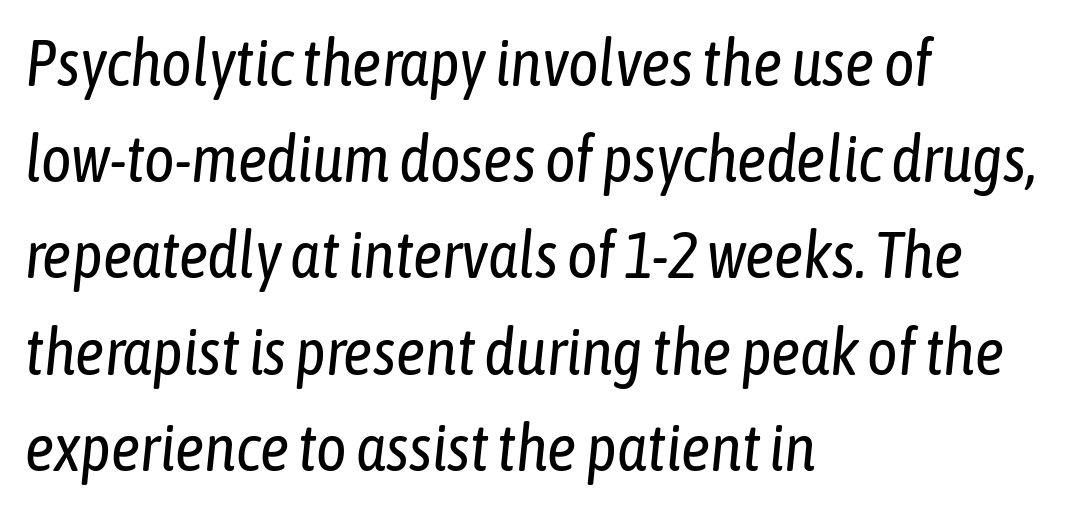
The image shows 65 px regular-weight, condensed type, italic (leaning right); set left-aligned, normal line spacing (1.48x), normal letter spacing, not underlined; low stroke contrast and a medium x-height.
